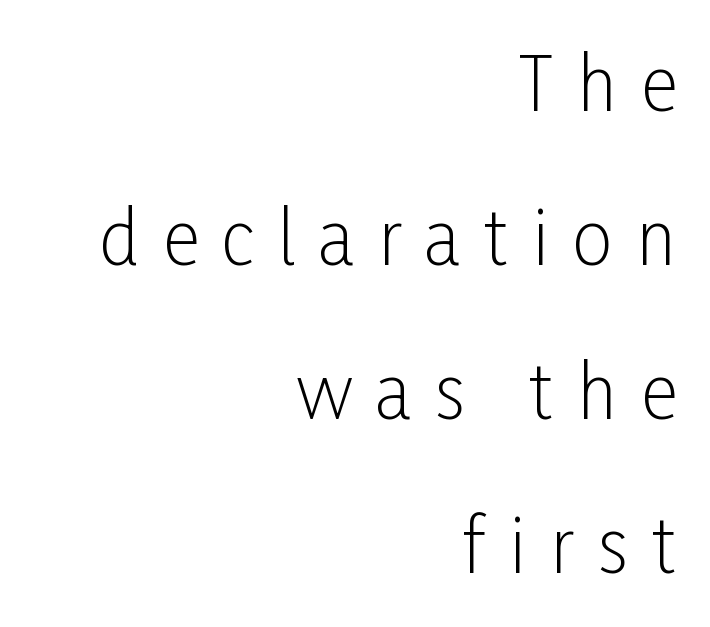
{"serif": "no", "italic": "no", "bold": "no", "weight": "light", "width": "condensed", "stroke_contrast": "low", "x_height": "medium", "monospaced": "no", "underline": "no", "align": "right", "line_spacing": "loose", "line_spacing_ratio": 2.14, "letter_spacing": "wide", "letter_spacing_em": 0.33, "glyph_px": 72}
